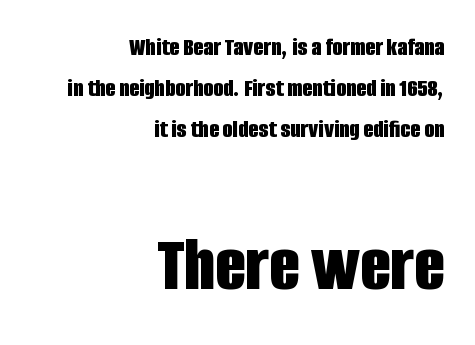
Glance below the letters and you will spot only blank space. The rendering keeps characters at their native spacing. I'd call this a sans setting — the letters go barefoot. A student would call this right alignment; a typographer would say flush right, rag left. Notice how the stems are strictly vertical — no italics here.
